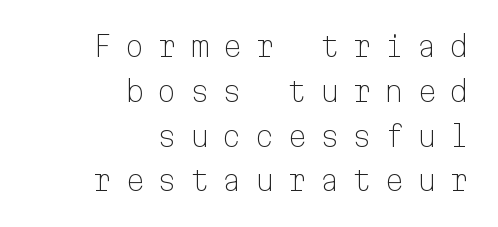
Q: Is the text bold? A: No.
Q: Is the text italic (slanted)? A: No, it is upright.
Q: Is the typeface a serif or a sans-serif typeface? A: Sans-serif.
Q: Is the text underlined? A: No.
Q: How is the paragraph aligned? A: Right-aligned.
Q: Is the spacing between letters normal or unusually wide? A: Unusually wide.
Q: Is the spacing between lines tight, normal or loose? A: Normal.
Q: Width (condensed, normal, or wide)? A: Normal.
Q: Stroke contrast? A: Low.
Q: x-height? A: Medium.
Q: Monospaced? A: Yes.
